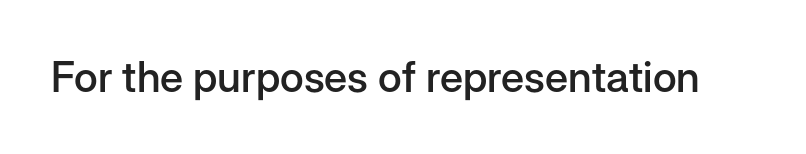
{"serif": "no", "italic": "no", "bold": "semi", "weight": "semibold", "width": "normal", "stroke_contrast": "low", "x_height": "medium", "monospaced": "no", "underline": "no", "letter_spacing": "normal", "letter_spacing_em": 0.0, "glyph_px": 42}
